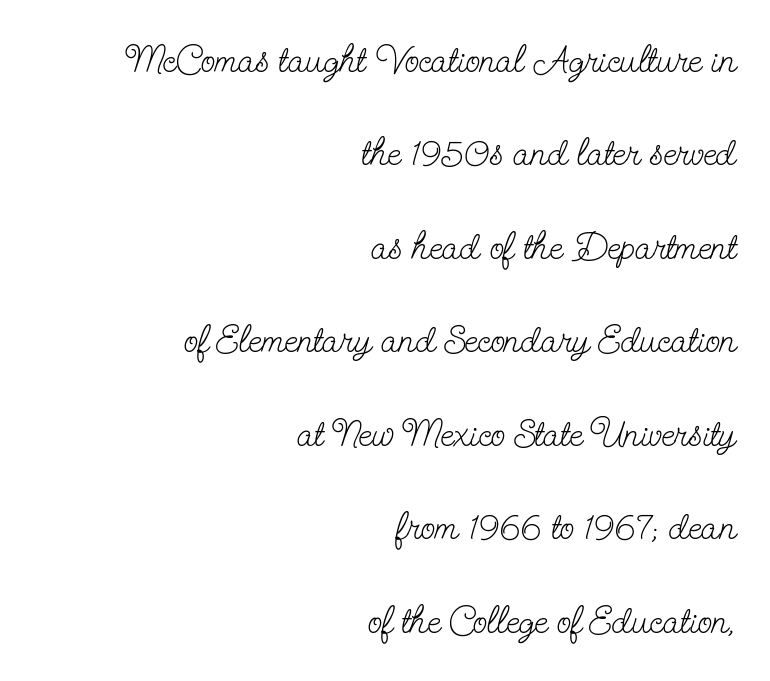
Q: Is the text bold? A: No.
Q: Is the text italic (slanted)? A: Yes.
Q: Is the typeface a serif or a sans-serif typeface? A: Serif.
Q: Is the text underlined? A: No.
Q: How is the paragraph aligned? A: Right-aligned.
Q: Is the spacing between letters normal or unusually wide? A: Normal.
Q: Is the spacing between lines tight, normal or loose? A: Loose.
Q: Width (condensed, normal, or wide)? A: Condensed.
Q: Stroke contrast? A: Low.
Q: x-height? A: Small.
Q: Monospaced? A: No.
